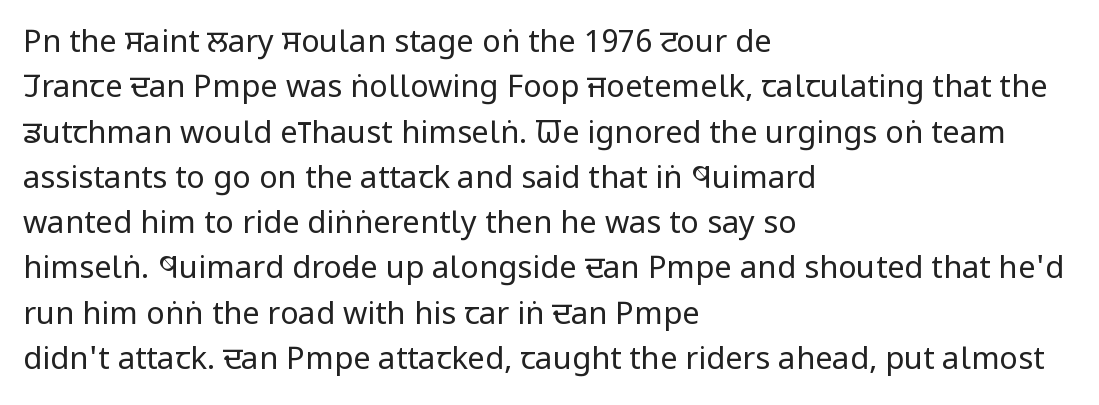
Q: Is the text bold? A: No.
Q: Is the text italic (slanted)? A: No, it is upright.
Q: Is the typeface a serif or a sans-serif typeface? A: Sans-serif.
Q: Is the text underlined? A: No.
Q: How is the paragraph aligned? A: Left-aligned.
Q: Is the spacing between letters normal or unusually wide? A: Normal.
Q: Is the spacing between lines tight, normal or loose? A: Normal.
Q: Width (condensed, normal, or wide)? A: Condensed.
Q: Stroke contrast? A: Low.
Q: x-height? A: Large.
Q: Monospaced? A: No.
